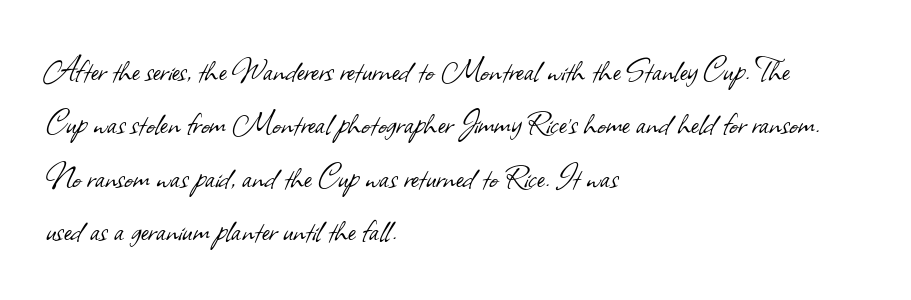
The image shows 37 px light sans-serif type; set left-aligned, normal line spacing (1.44x), normal letter spacing, not underlined; low stroke contrast and a small x-height.
